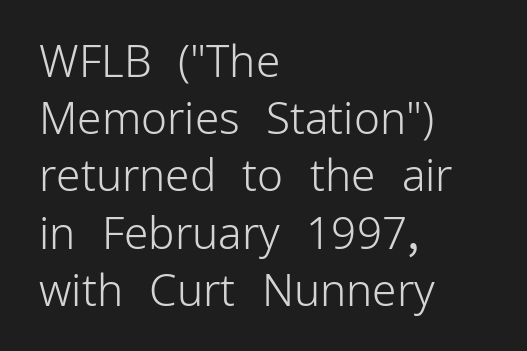
{"serif": "no", "italic": "no", "bold": "no", "weight": "light", "width": "normal", "stroke_contrast": "low", "x_height": "medium", "monospaced": "no", "underline": "no", "align": "left", "line_spacing": "normal", "line_spacing_ratio": 1.3, "letter_spacing": "normal", "letter_spacing_em": 0.0, "glyph_px": 44}
